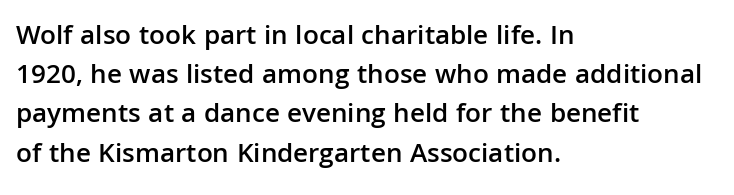
{"serif": "no", "italic": "no", "bold": "semi", "weight": "semibold", "width": "normal", "stroke_contrast": "low", "x_height": "medium", "monospaced": "no", "underline": "no", "align": "left", "line_spacing": "normal", "line_spacing_ratio": 1.4, "letter_spacing": "normal", "letter_spacing_em": 0.0, "glyph_px": 28}
